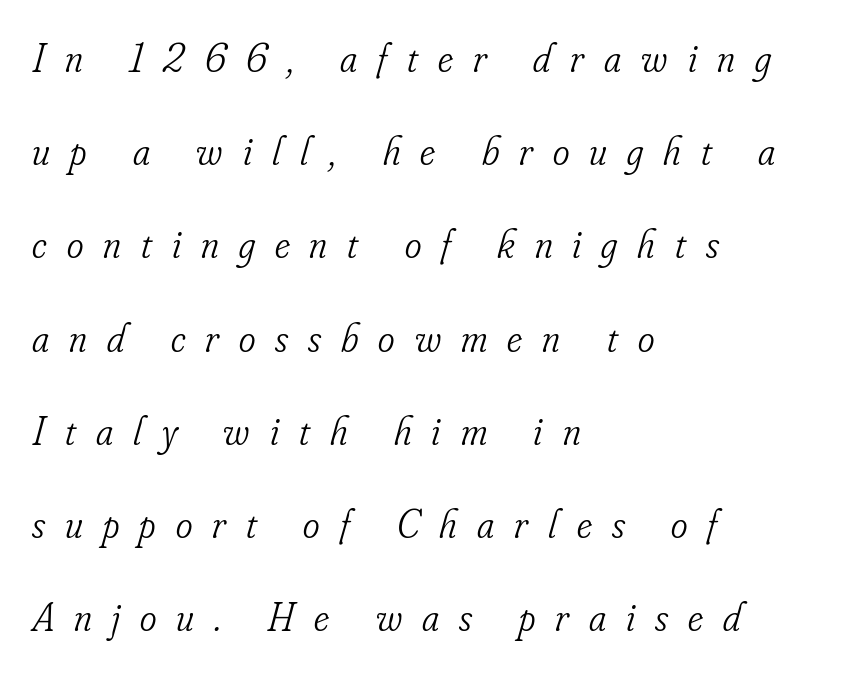
Q: Is the text bold? A: No.
Q: Is the text italic (slanted)? A: Yes, it leans right by about 16 degrees.
Q: Is the typeface a serif or a sans-serif typeface? A: Serif.
Q: Is the text underlined? A: No.
Q: How is the paragraph aligned? A: Left-aligned.
Q: Is the spacing between letters normal or unusually wide? A: Unusually wide.
Q: Is the spacing between lines tight, normal or loose? A: Loose.
Q: Width (condensed, normal, or wide)? A: Condensed.
Q: Stroke contrast? A: Low.
Q: x-height? A: Small.
Q: Monospaced? A: No.
